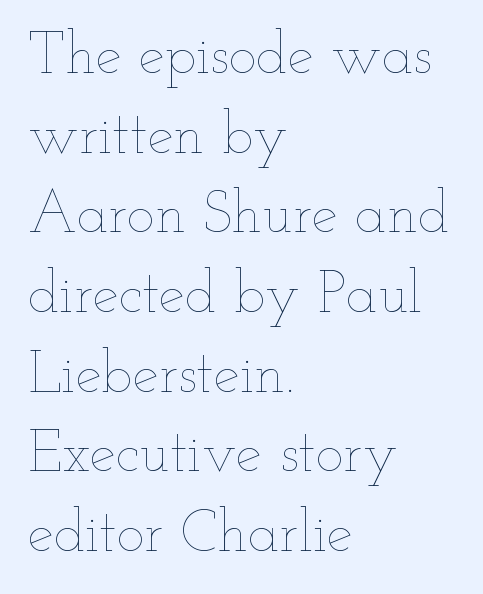
Q: Is the text bold? A: No.
Q: Is the text italic (slanted)? A: No, it is upright.
Q: Is the text underlined? A: No.
Q: How is the paragraph aligned? A: Left-aligned.
Q: Is the spacing between letters normal or unusually wide? A: Normal.
Q: Is the spacing between lines tight, normal or loose? A: Normal.
Q: Width (condensed, normal, or wide)? A: Wide.
Q: Stroke contrast? A: Low.
Q: x-height? A: Small.
Q: Monospaced? A: No.
